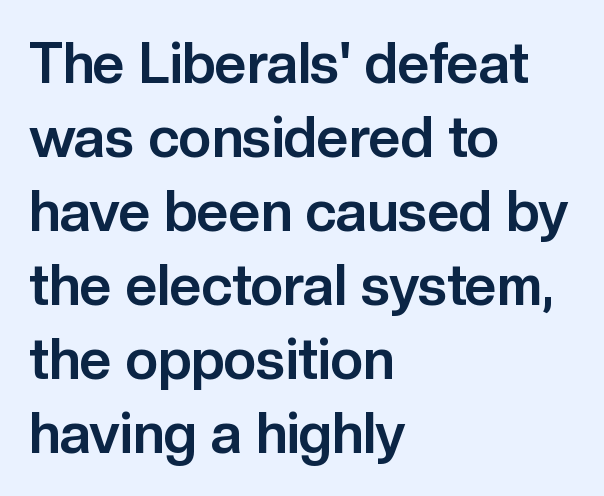
{"serif": "no", "italic": "no", "bold": "yes", "weight": "bold", "width": "normal", "stroke_contrast": "low", "x_height": "medium", "monospaced": "no", "underline": "no", "align": "left", "line_spacing": "normal", "line_spacing_ratio": 1.32, "letter_spacing": "normal", "letter_spacing_em": 0.0, "glyph_px": 56}
